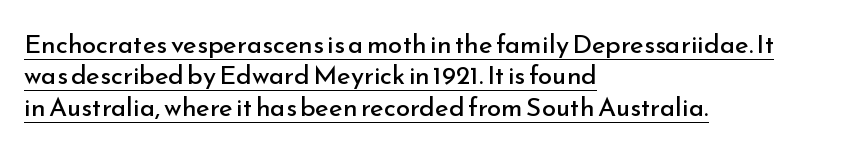
{"italic": "no", "bold": "no", "underline": "yes", "align": "left", "line_spacing_ratio": 1.21, "letter_spacing": "normal", "letter_spacing_em": 0.0, "glyph_px": 26}
